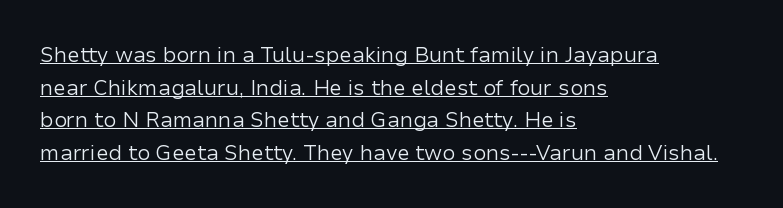
Weight: in the light-to-regular range. Italic: no, the glyphs are upright roman. Does the leading feel generous? No, just average. The line texture is even and compact thanks to regular tracking. The rendering uses the underline text-decoration. Line starts are locked; line ends wander.
